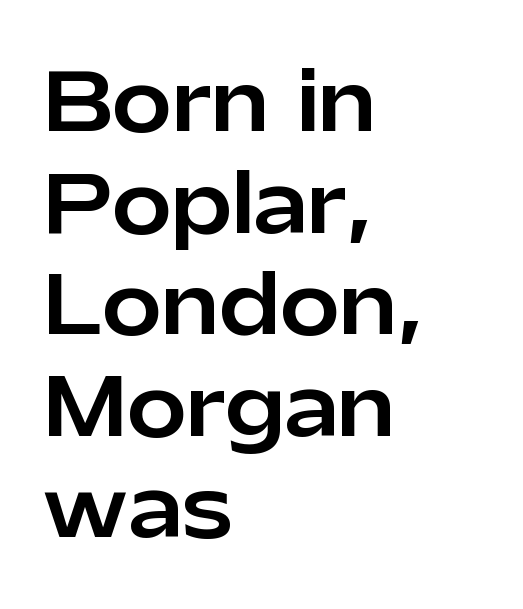
Q: Is the text italic (slanted)? A: No, it is upright.
Q: Is the typeface a serif or a sans-serif typeface? A: Sans-serif.
Q: Is the text underlined? A: No.
Q: How is the paragraph aligned? A: Left-aligned.
Q: Is the spacing between letters normal or unusually wide? A: Normal.
Q: Is the spacing between lines tight, normal or loose? A: Normal.
Q: Width (condensed, normal, or wide)? A: Normal.
Q: Stroke contrast? A: Low.
Q: x-height? A: Medium.
Q: Monospaced? A: No.
